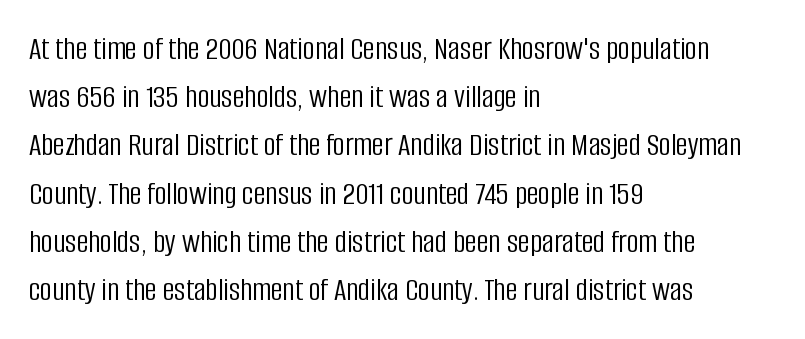
Q: Is the text bold? A: No.
Q: Is the text italic (slanted)? A: No, it is upright.
Q: Is the typeface a serif or a sans-serif typeface? A: Sans-serif.
Q: Is the text underlined? A: No.
Q: How is the paragraph aligned? A: Left-aligned.
Q: Is the spacing between letters normal or unusually wide? A: Normal.
Q: Is the spacing between lines tight, normal or loose? A: Normal.
Q: Width (condensed, normal, or wide)? A: Condensed.
Q: Stroke contrast? A: Low.
Q: x-height? A: Large.
Q: Monospaced? A: No.
